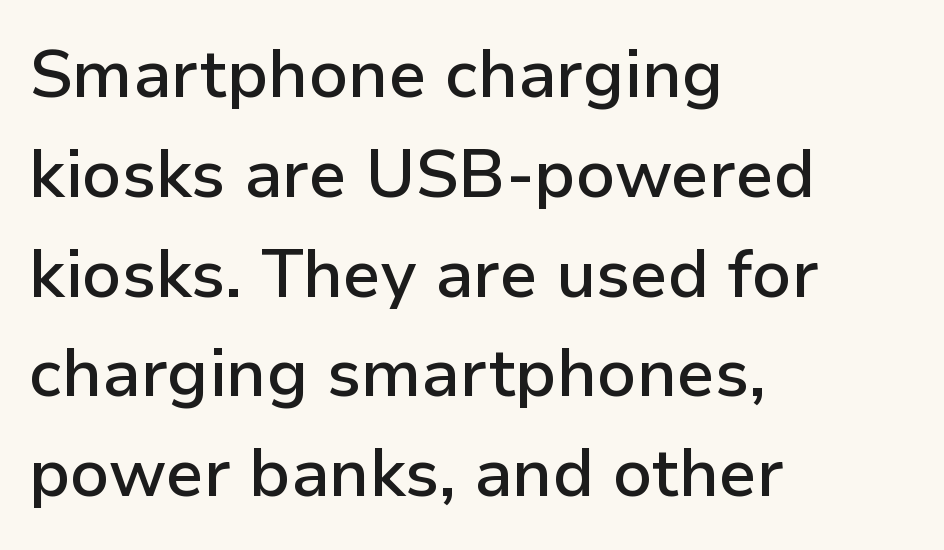
The image shows 67 px semibold sans-serif type, upright; set left-aligned, normal line spacing (1.49x), normal letter spacing, not underlined; low stroke contrast and a medium x-height.
